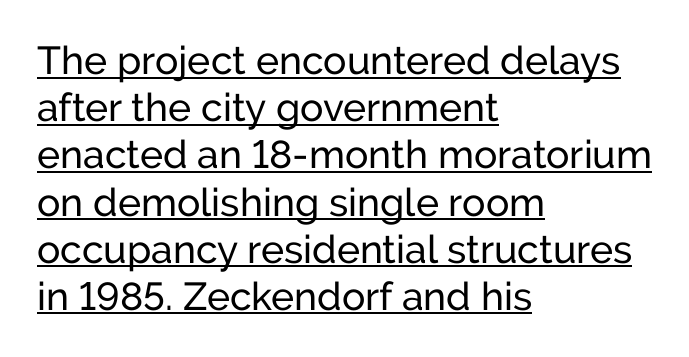
The image shows 39 px sans-serif type, upright; set left-aligned, line spacing 1.21x, normal letter spacing, underlined; low stroke contrast and a medium x-height.
